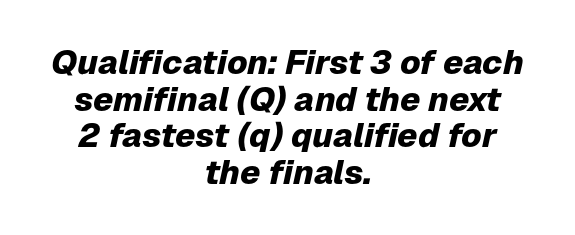
Each letter keeps its own natural width here, so spacing adapts to shape. The passage shown has conventional tracking throughout. Casual observation: everything's sitting right in the middle. Words float on clear page, feet unadorned. Summary of weight: heavy, a full bold.
